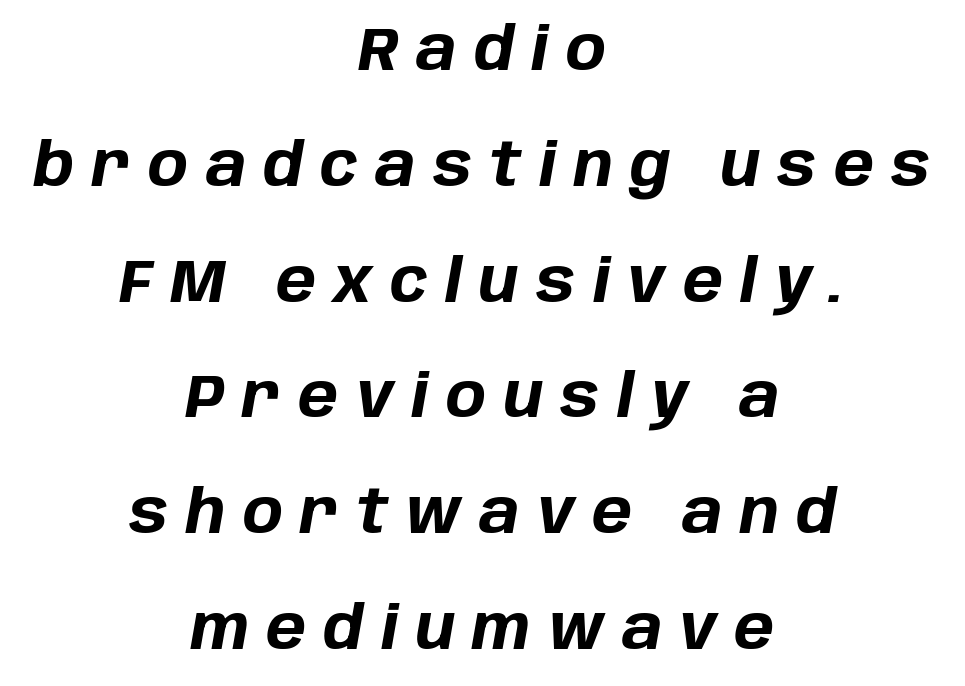
The image shows 60 px bold type, italic (leaning right); set centered, loose line spacing (1.93x), unusually wide letter spacing (+0.29 em), not underlined; low stroke contrast and a large x-height.
